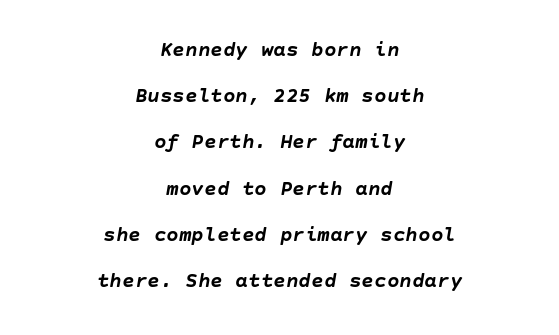
Q: Is the text bold? A: Yes.
Q: Is the text italic (slanted)? A: Yes, it leans right by about 10 degrees.
Q: Is the text underlined? A: No.
Q: How is the paragraph aligned? A: Centered.
Q: Is the spacing between letters normal or unusually wide? A: Normal.
Q: Is the spacing between lines tight, normal or loose? A: Loose.
